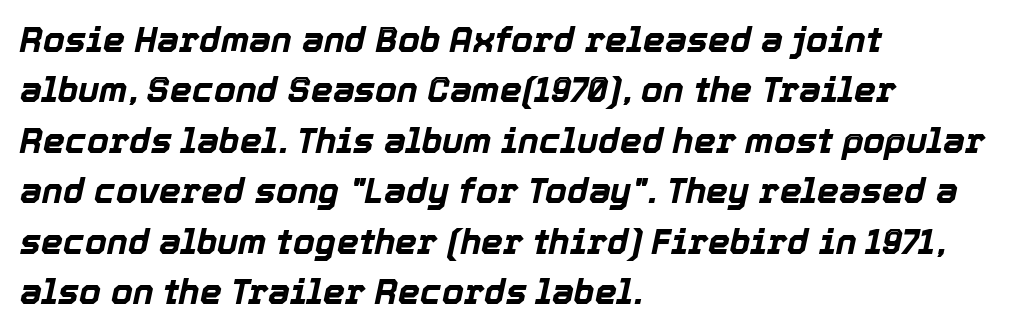
Q: Is the text bold? A: Yes.
Q: Is the text italic (slanted)? A: Yes, it leans right by about 12 degrees.
Q: Is the text underlined? A: No.
Q: How is the paragraph aligned? A: Left-aligned.
Q: Is the spacing between letters normal or unusually wide? A: Normal.
Q: Is the spacing between lines tight, normal or loose? A: Normal.
Q: Width (condensed, normal, or wide)? A: Normal.
Q: x-height? A: Medium.
Q: Monospaced? A: No.
